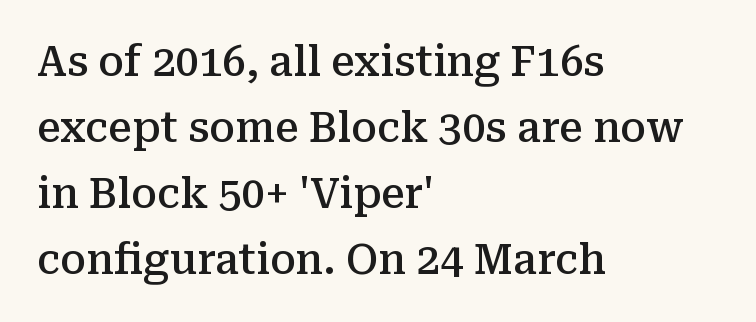
{"serif": "yes", "italic": "no", "bold": "semi", "weight": "semibold", "width": "normal", "stroke_contrast": "medium", "x_height": "medium", "monospaced": "no", "underline": "no", "align": "left", "line_spacing": "normal", "line_spacing_ratio": 1.57, "letter_spacing": "normal", "letter_spacing_em": 0.0, "glyph_px": 42}
